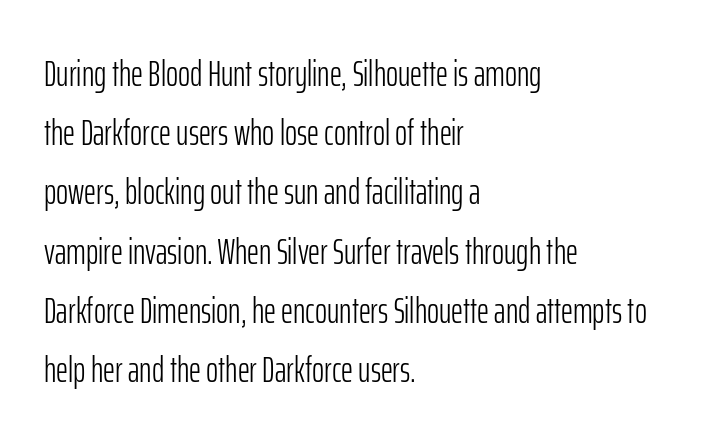
Q: Is the text bold? A: No.
Q: Is the text italic (slanted)? A: No, it is upright.
Q: Is the typeface a serif or a sans-serif typeface? A: Sans-serif.
Q: Is the text underlined? A: No.
Q: How is the paragraph aligned? A: Left-aligned.
Q: Is the spacing between letters normal or unusually wide? A: Normal.
Q: Is the spacing between lines tight, normal or loose? A: Normal.
Q: Width (condensed, normal, or wide)? A: Condensed.
Q: Stroke contrast? A: Low.
Q: x-height? A: Medium.
Q: Monospaced? A: No.
